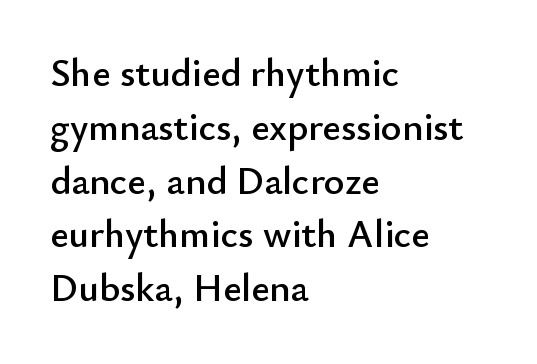
Q: Is the text italic (slanted)? A: No, it is upright.
Q: Is the typeface a serif or a sans-serif typeface? A: Sans-serif.
Q: Is the text underlined? A: No.
Q: How is the paragraph aligned? A: Left-aligned.
Q: Is the spacing between letters normal or unusually wide? A: Normal.
Q: Is the spacing between lines tight, normal or loose? A: Normal.
Q: Width (condensed, normal, or wide)? A: Normal.
Q: Stroke contrast? A: Low.
Q: x-height? A: Small.
Q: Monospaced? A: No.
